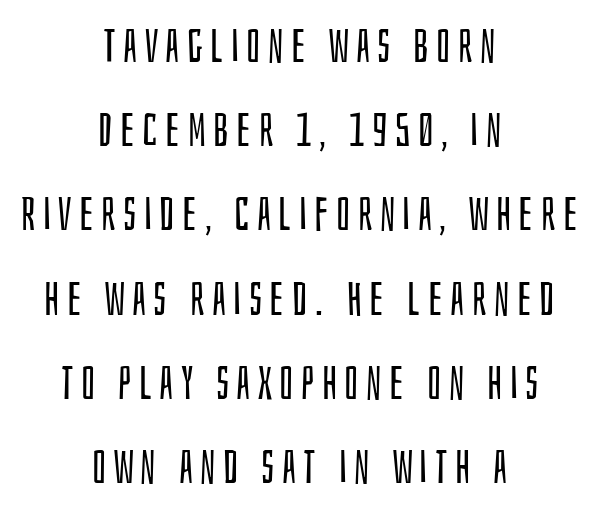
The image shows 46 px regular-weight, condensed sans-serif type, upright; set centered, line spacing 1.83x, not underlined; low stroke contrast and a large x-height.
